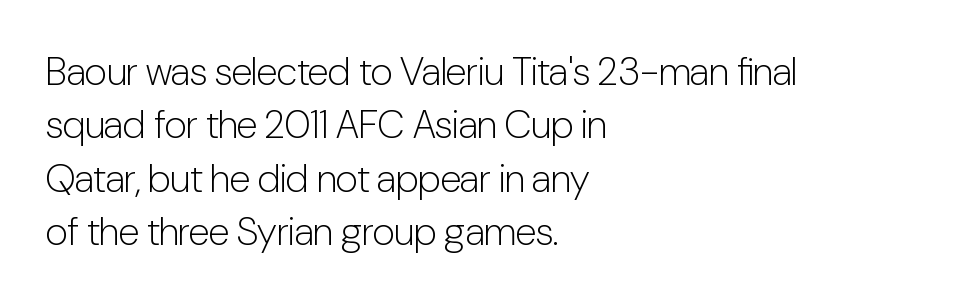
The image shows 39 px light, condensed sans-serif type, upright; set left-aligned, normal line spacing (1.37x), normal letter spacing, not underlined; low stroke contrast and a medium x-height.
